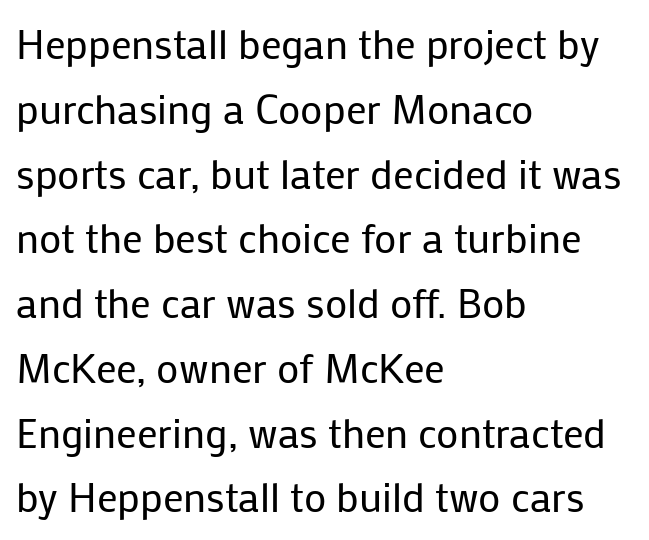
Q: Is the text bold? A: No.
Q: Is the text italic (slanted)? A: No, it is upright.
Q: Is the typeface a serif or a sans-serif typeface? A: Sans-serif.
Q: Is the text underlined? A: No.
Q: How is the paragraph aligned? A: Left-aligned.
Q: Is the spacing between letters normal or unusually wide? A: Normal.
Q: Is the spacing between lines tight, normal or loose? A: Normal.
Q: Width (condensed, normal, or wide)? A: Normal.
Q: Stroke contrast? A: Low.
Q: x-height? A: Medium.
Q: Monospaced? A: No.
